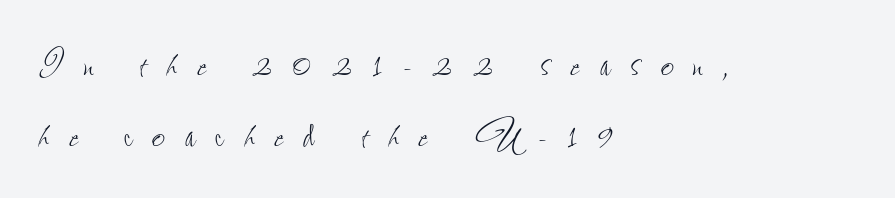
The image shows 46 px thin, condensed type; set left-aligned, normal line spacing (1.54x), unusually wide letter spacing (+0.43 em), not underlined; low stroke contrast and a small x-height.
